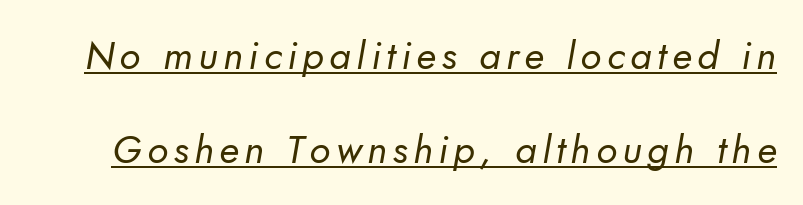
The image shows 39 px regular-weight sans-serif type; set loose line spacing (2.41x), underlined; low stroke contrast and a small x-height.
